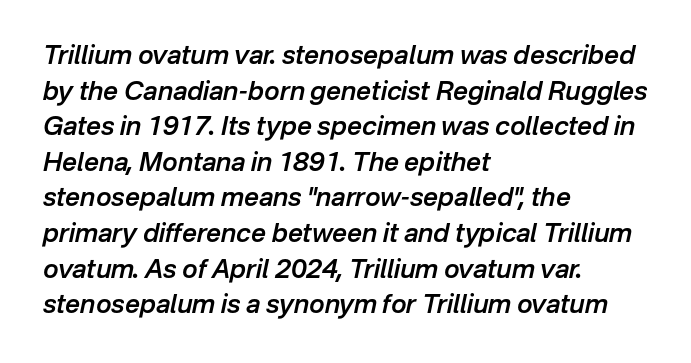
{"italic": "yes", "lean": "right", "slant_degrees": 12, "bold": "semi", "underline": "no", "align": "left", "line_spacing": "normal", "line_spacing_ratio": 1.37, "letter_spacing": "normal", "letter_spacing_em": 0.0, "glyph_px": 26}
